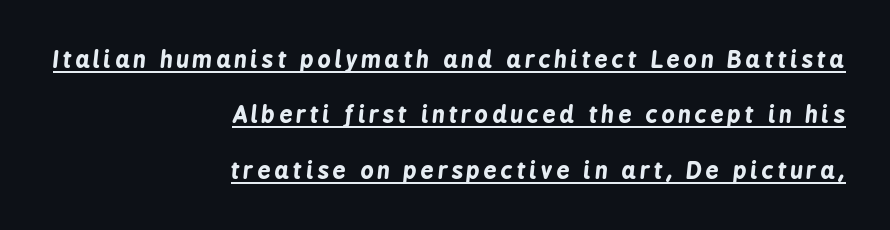
Q: Is the text bold? A: Yes.
Q: Is the text italic (slanted)? A: Yes, it leans right by about 6 degrees.
Q: Is the text underlined? A: Yes.
Q: How is the paragraph aligned? A: Right-aligned.
Q: Is the spacing between lines tight, normal or loose? A: Loose.
